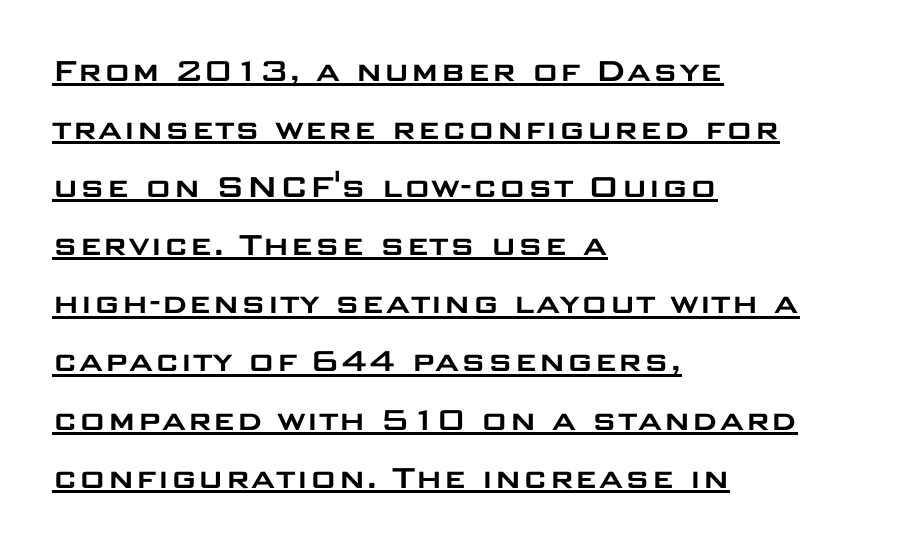
Caption: lettering with a line underneath. You could not count columns in this text — the font is proportionally spaced. Are there feet on the stems? There aren't — it's a sans. The space between consecutive lines is moderate. Style check: upright. Typeset ragged right — the left edge is the straight one.
